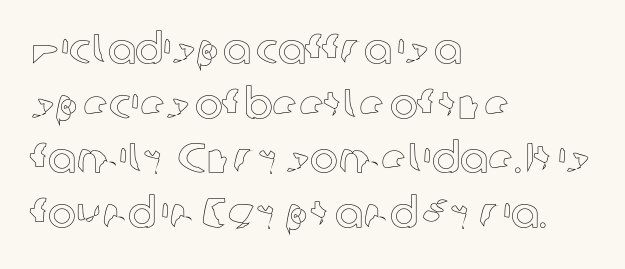
{"italic": "no", "width": "normal", "x_height": "medium", "monospaced": "no", "underline": "no", "align": "left", "line_spacing": "normal", "line_spacing_ratio": 1.3, "letter_spacing": "normal", "letter_spacing_em": 0.0, "glyph_px": 42}
